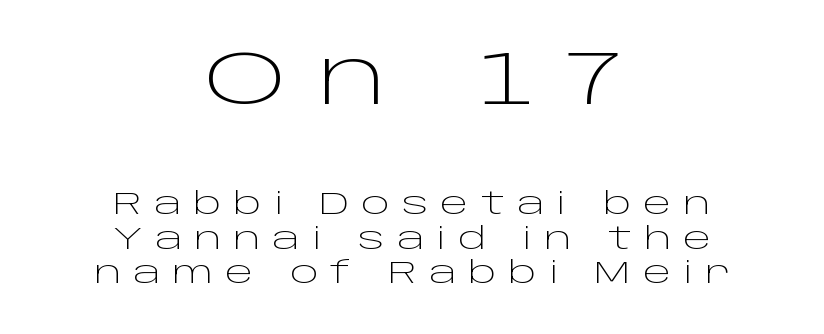
The letters in the upper block stand taller than those in the block below. Think of a printed novel: that variable character pitch is what you see here. Tightly led — the rows are bunched. No letter is thick-stroked: the sample isn't bold. Words float on clear page, feet unadorned.
